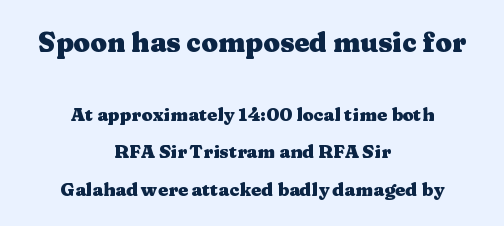
{"italic": "no", "bold": "yes", "underline": "no", "align": "center", "line_spacing": "loose", "line_spacing_ratio": 2.08, "letter_spacing": "normal", "letter_spacing_em": 0.0, "larger_block": "first", "size_ratio": 1.5, "glyph_px": 27}
